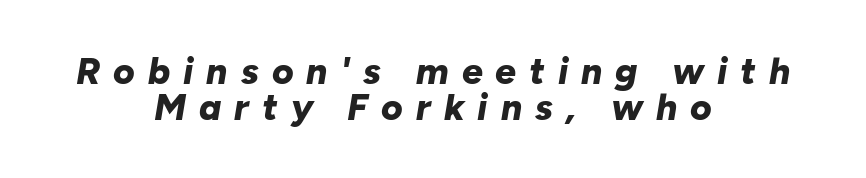
{"italic": "yes", "lean": "right", "slant_degrees": 10, "bold": "yes", "weight": "bold", "width": "normal", "stroke_contrast": "low", "x_height": "medium", "monospaced": "no", "underline": "no", "align": "center", "line_spacing": "tight", "line_spacing_ratio": 0.96, "letter_spacing": "wide", "letter_spacing_em": 0.35, "glyph_px": 37}
